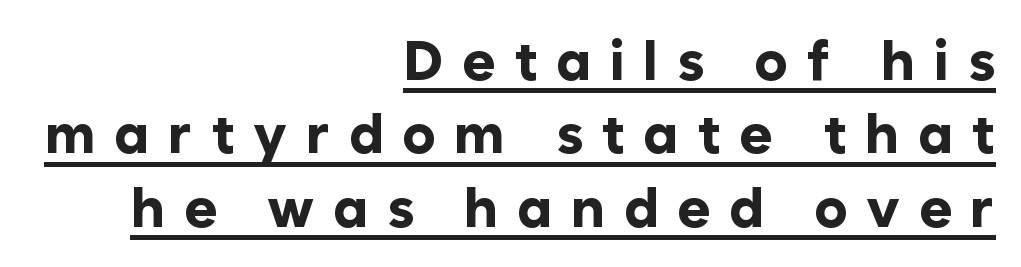
{"serif": "no", "italic": "no", "bold": "yes", "weight": "bold", "width": "normal", "stroke_contrast": "low", "x_height": "medium", "monospaced": "no", "underline": "yes", "align": "right", "line_spacing": "normal", "line_spacing_ratio": 1.31, "letter_spacing": "wide", "letter_spacing_em": 0.33, "glyph_px": 56}
